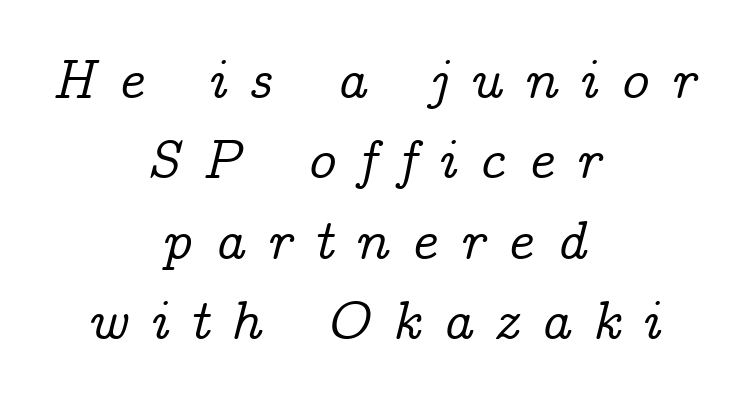
Each letter keeps its own natural width here, so spacing adapts to shape. Glyph-to-glyph distance is far greater than everyday printed text. The characters display serif detailing at their extremities. Both edges are ragged and mirror each other, which tells us the setting is centered. The words here are not underlined. Slanted lettering throughout.
